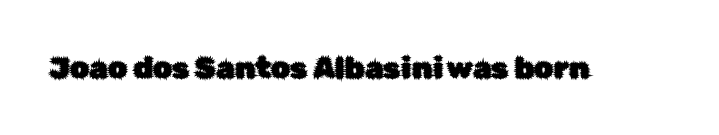
Q: Is the text italic (slanted)? A: No, it is upright.
Q: Is the typeface a serif or a sans-serif typeface? A: Sans-serif.
Q: Is the text underlined? A: No.
Q: Is the spacing between letters normal or unusually wide? A: Normal.
Q: Width (condensed, normal, or wide)? A: Normal.
Q: Stroke contrast? A: Low.
Q: x-height? A: Medium.
Q: Monospaced? A: No.
